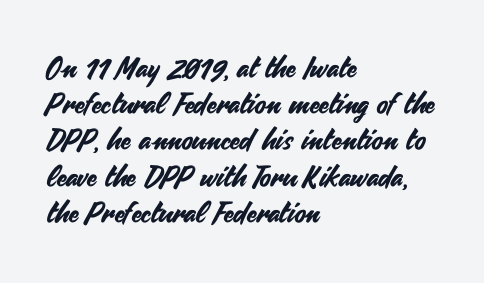
The image shows 29 px sans-serif type; set left-aligned, normal line spacing (1.25x), normal letter spacing, not underlined; medium stroke contrast and a small x-height.
